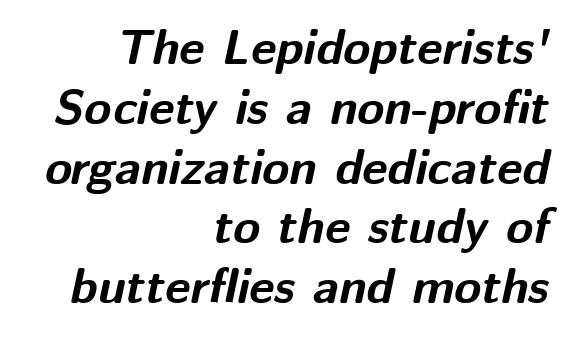
The image shows 49 px bold type, italic (leaning right); set right-aligned, line spacing 1.22x, normal letter spacing, not underlined; medium stroke contrast and a medium x-height.
